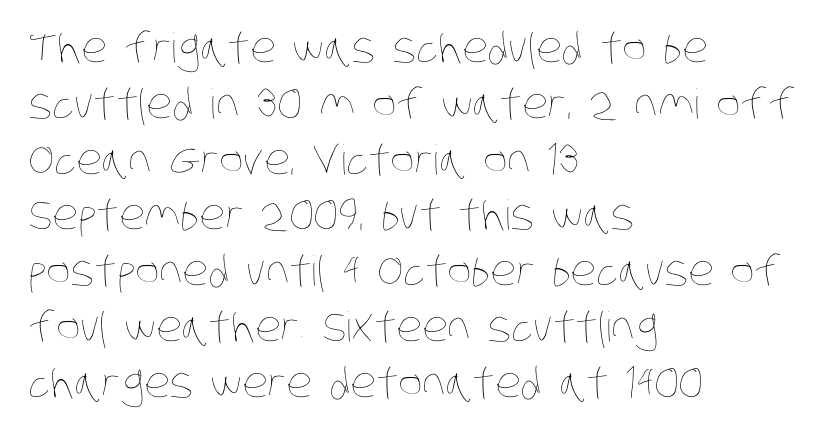
The text block is weighted toward the left margin, trailing off unevenly rightward. What stands out about the letter spacing? Nothing — it is the standard amount. Looks like regular typesetting: each glyph gets only the width it needs. The space beneath each line is pristine and unruled. No chunkiness to these letters — they're not bold. The designer left line spacing at the default.
